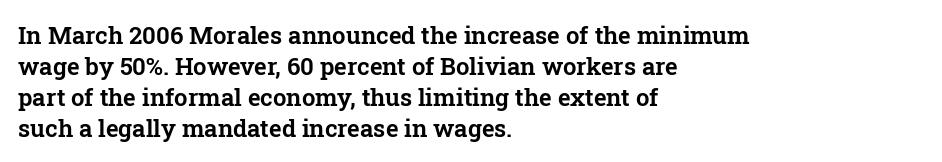
The image shows 24 px text type, upright; set left-aligned, normal line spacing (1.29x), normal letter spacing, not underlined.
